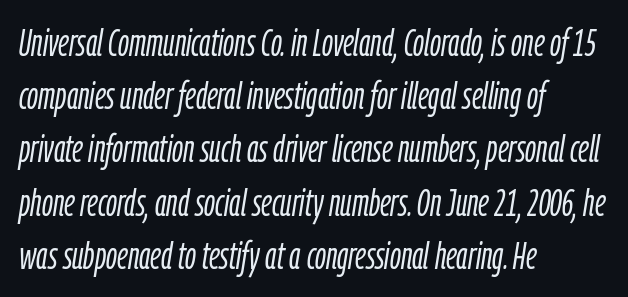
{"italic": "yes", "lean": "right", "slant_degrees": 9, "bold": "no", "weight": "light", "width": "condensed", "stroke_contrast": "low", "x_height": "medium", "monospaced": "no", "underline": "no", "align": "left", "line_spacing": "normal", "line_spacing_ratio": 1.4, "letter_spacing": "normal", "letter_spacing_em": 0.0, "glyph_px": 38}
